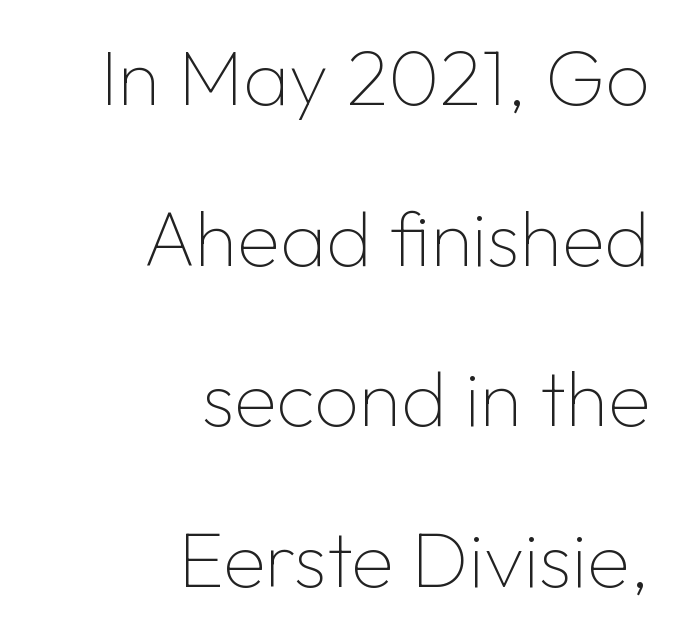
Beneath every word, the page is bare. Layout note: lines flush right. Does the type have serifs? No, each stem ends abruptly. The letters stand straight up with perfectly vertical stems.
